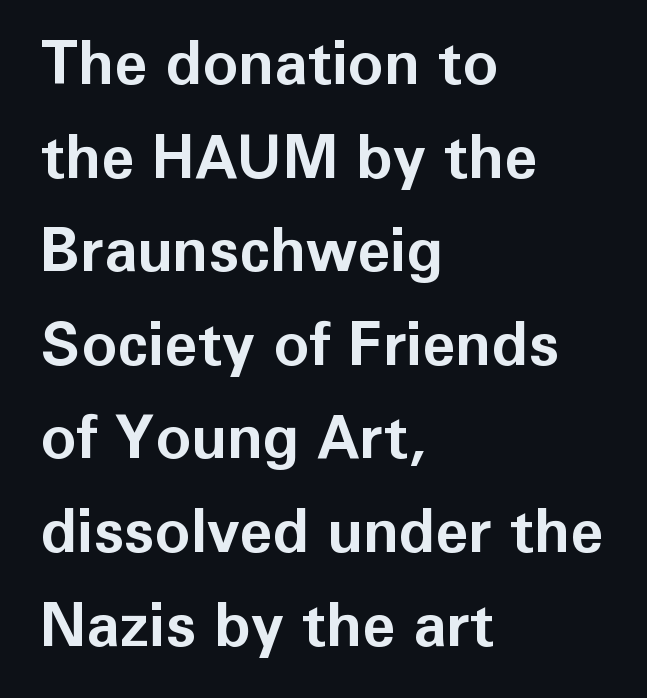
{"serif": "no", "italic": "no", "bold": "yes", "weight": "bold", "width": "normal", "stroke_contrast": "low", "x_height": "medium", "monospaced": "no", "underline": "no", "align": "left", "line_spacing": "normal", "line_spacing_ratio": 1.56, "letter_spacing": "normal", "letter_spacing_em": 0.0, "glyph_px": 60}
